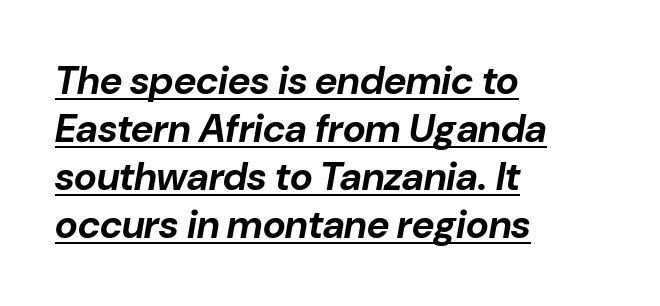
{"italic": "yes", "lean": "right", "slant_degrees": 10, "bold": "yes", "weight": "bold", "width": "normal", "stroke_contrast": "low", "x_height": "medium", "monospaced": "no", "underline": "yes", "align": "left", "line_spacing_ratio": 1.23, "letter_spacing": "normal", "letter_spacing_em": 0.0, "glyph_px": 39}
